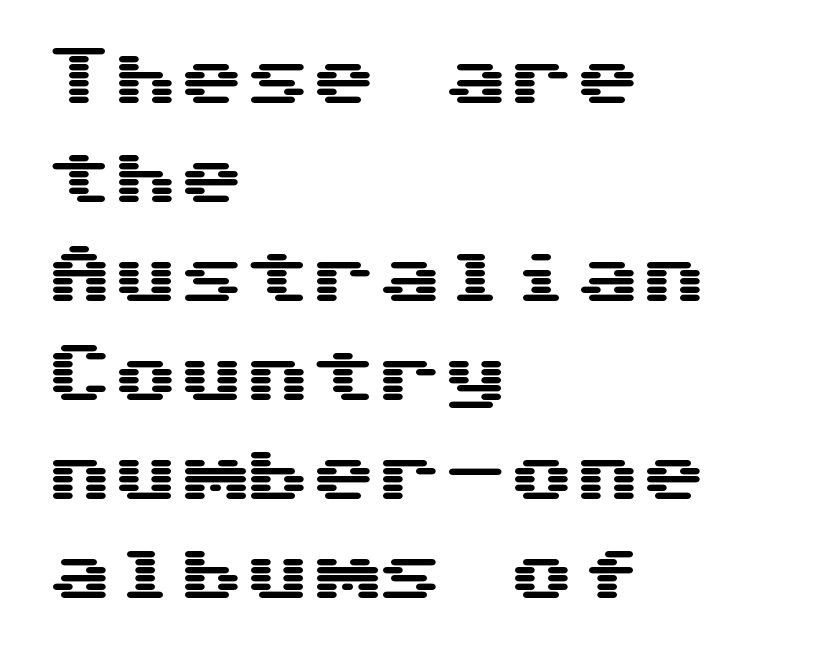
Summary of vertical rhythm: regular, with standard interline spacing. Any mark beneath the type? The region is blank. Look at the tracking — it's just the regular setting, nothing added. Designer's note — italics off, roman on. Type style note: lacks serifs. The rendering uses typewriter-style spacing with identical character cells.
